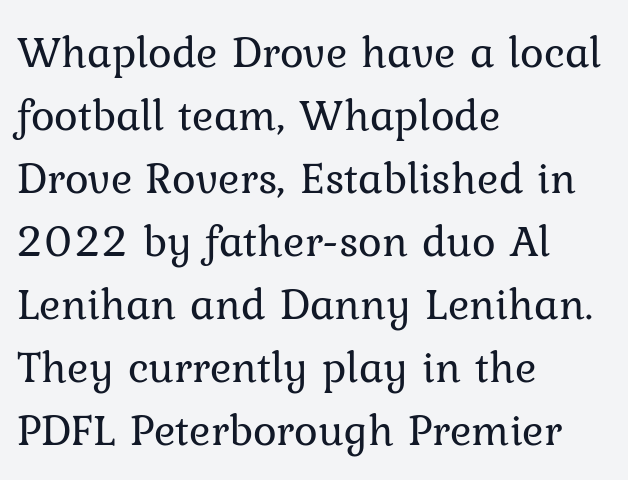
The image shows 45 px regular-weight serif type, upright; set left-aligned, normal line spacing (1.4x), normal letter spacing, not underlined; low stroke contrast and a medium x-height.
